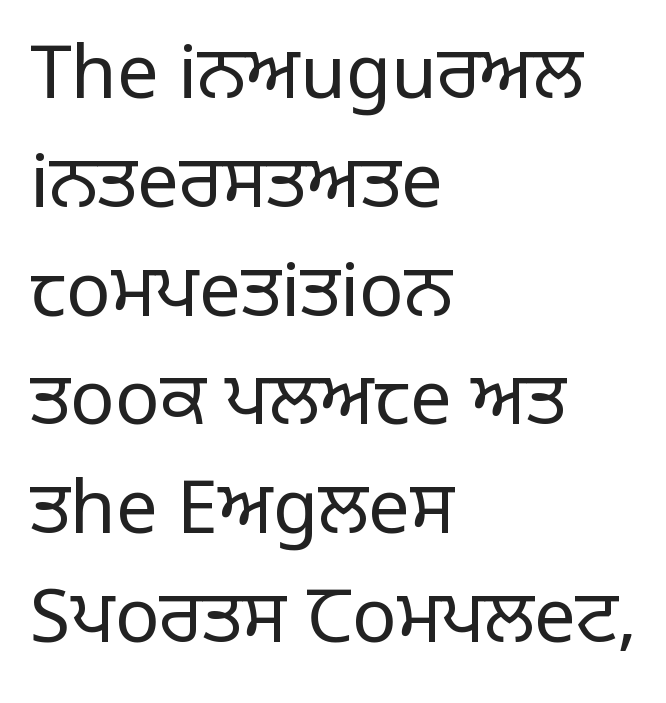
{"serif": "no", "italic": "no", "bold": "no", "weight": "regular", "width": "normal", "stroke_contrast": "low", "x_height": "large", "monospaced": "no", "underline": "no", "align": "left", "line_spacing": "normal", "line_spacing_ratio": 1.47, "letter_spacing": "normal", "letter_spacing_em": 0.0, "glyph_px": 74}
